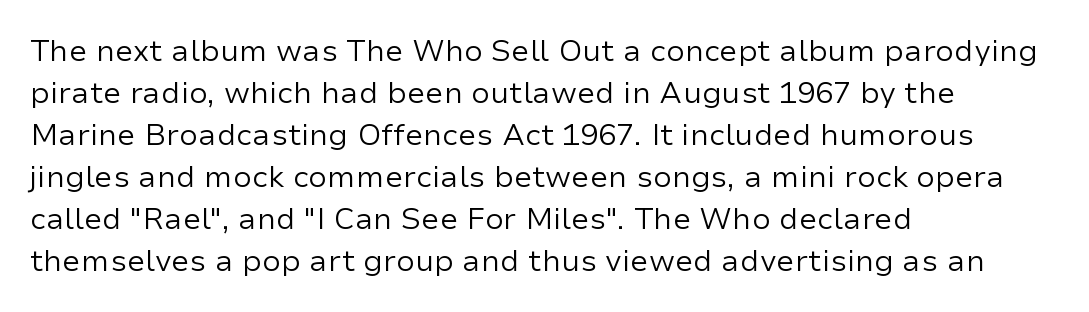
Q: Is the text bold? A: No.
Q: Is the text italic (slanted)? A: No, it is upright.
Q: Is the typeface a serif or a sans-serif typeface? A: Sans-serif.
Q: Is the text underlined? A: No.
Q: How is the paragraph aligned? A: Left-aligned.
Q: Is the spacing between letters normal or unusually wide? A: Normal.
Q: Is the spacing between lines tight, normal or loose? A: Normal.
Q: Width (condensed, normal, or wide)? A: Normal.
Q: Stroke contrast? A: Low.
Q: x-height? A: Medium.
Q: Monospaced? A: No.
